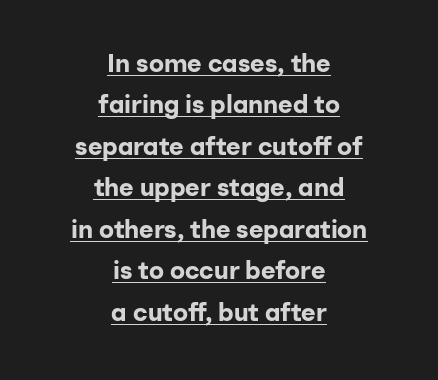
Q: Is the text bold? A: Yes.
Q: Is the text italic (slanted)? A: No, it is upright.
Q: Is the text underlined? A: Yes.
Q: How is the paragraph aligned? A: Centered.
Q: Is the spacing between letters normal or unusually wide? A: Normal.
Q: Is the spacing between lines tight, normal or loose? A: Normal.
